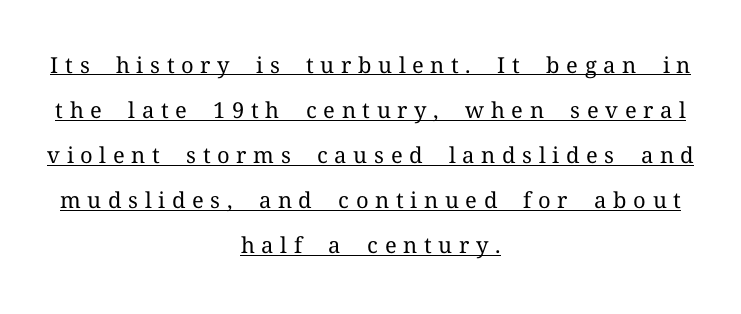
The image shows 22 px text type, upright; set centered, loose line spacing (2.05x), unusually wide letter spacing (+0.3 em), underlined.
